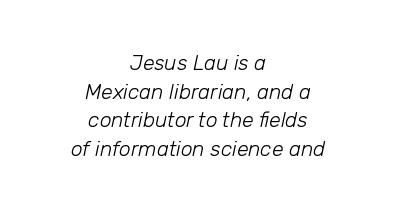
{"italic": "yes", "lean": "right", "slant_degrees": 12, "bold": "no", "underline": "no", "align": "center", "line_spacing": "normal", "line_spacing_ratio": 1.36, "letter_spacing": "normal", "letter_spacing_em": 0.0, "glyph_px": 21}
